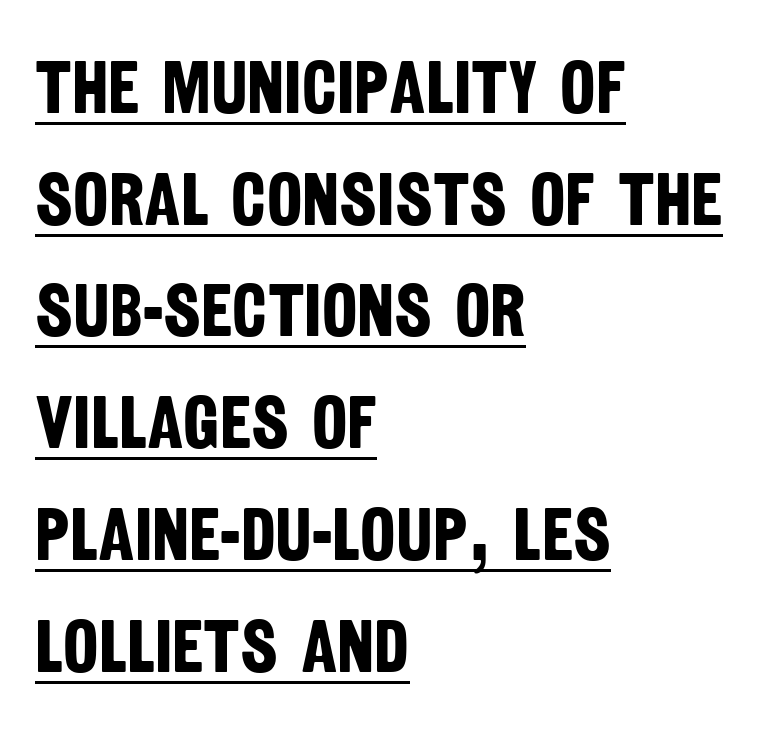
The image shows 75 px bold, condensed sans-serif type; set left-aligned, normal line spacing (1.49x), normal letter spacing, underlined; low stroke contrast and a large x-height.
